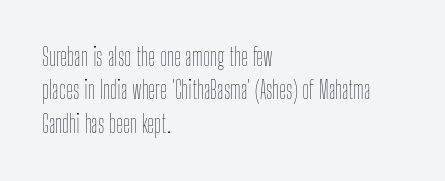
The letterforms sit at book weight or below. Posture: straight, roman, zero tilt. Tracking value appears to be zero — textbook default spacing. The passage shown stacks its lines at a standard gap. Is the block centered? No — it sits flush against the left margin. The foot of each line stays bare and open.
